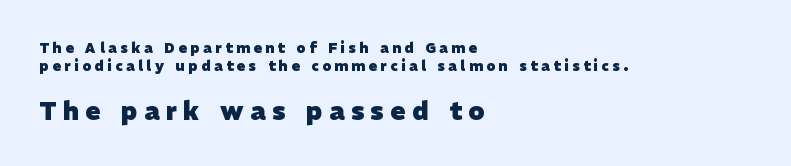
{"bold": "yes", "underline": "no", "align": "left", "line_spacing": "normal", "line_spacing_ratio": 1.28, "letter_spacing": "wide", "letter_spacing_em": 0.26, "larger_block": "second", "size_ratio": 1.79, "glyph_px": 25}
